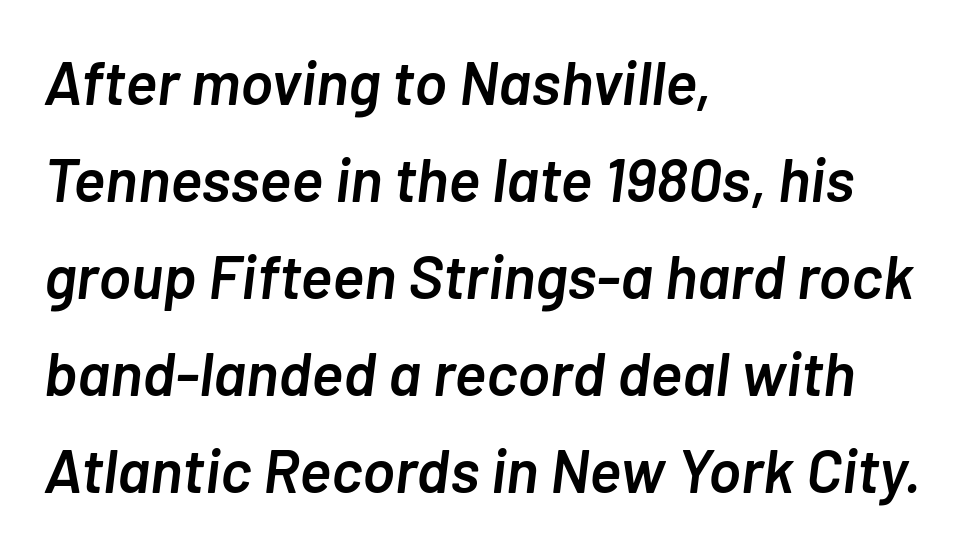
The image shows 61 px semibold type, italic (leaning right); set left-aligned, normal line spacing (1.59x), normal letter spacing, not underlined; low stroke contrast and a medium x-height.
